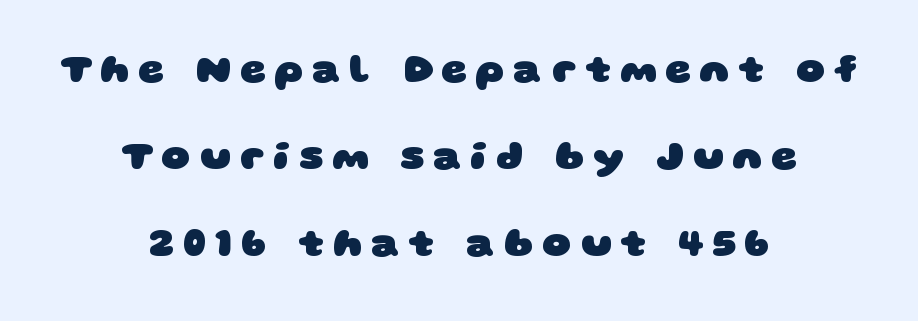
The image shows 40 px heavy, wide sans-serif type; set centered, loose line spacing (2.18x), unusually wide letter spacing (+0.22 em), not underlined; low stroke contrast and a large x-height.
